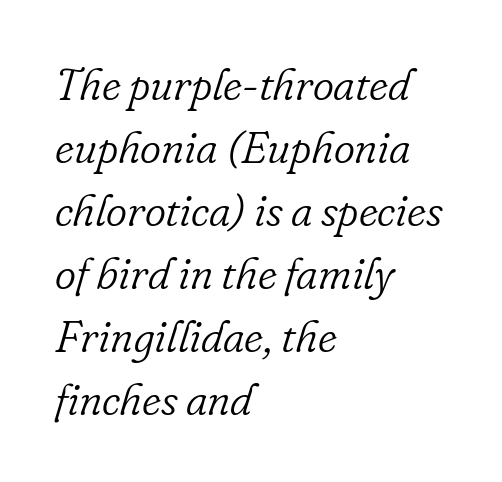
Q: Is the text bold? A: No.
Q: Is the text italic (slanted)? A: Yes, it leans right by about 16 degrees.
Q: Is the typeface a serif or a sans-serif typeface? A: Serif.
Q: Is the text underlined? A: No.
Q: How is the paragraph aligned? A: Left-aligned.
Q: Is the spacing between letters normal or unusually wide? A: Normal.
Q: Is the spacing between lines tight, normal or loose? A: Normal.
Q: Width (condensed, normal, or wide)? A: Normal.
Q: Stroke contrast? A: Low.
Q: x-height? A: Small.
Q: Monospaced? A: No.
